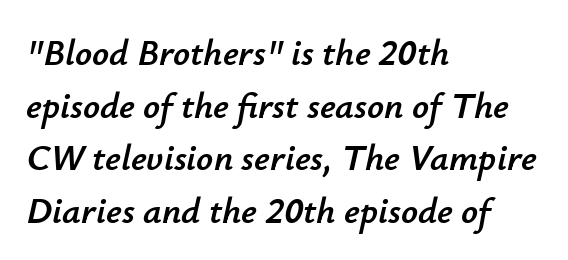
Q: Is the text italic (slanted)? A: Yes, it leans right by about 12 degrees.
Q: Is the text underlined? A: No.
Q: How is the paragraph aligned? A: Left-aligned.
Q: Is the spacing between letters normal or unusually wide? A: Normal.
Q: Is the spacing between lines tight, normal or loose? A: Normal.
Q: Width (condensed, normal, or wide)? A: Normal.
Q: Stroke contrast? A: Low.
Q: x-height? A: Small.
Q: Monospaced? A: No.
